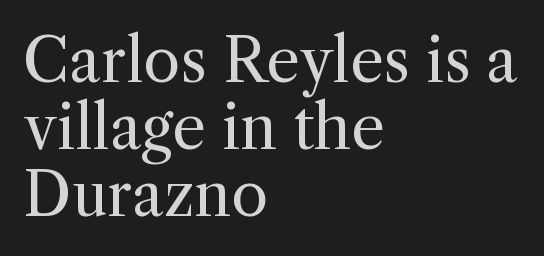
Summary of vertical rhythm: compact, with narrow interline spacing. The compositor pushed each line to the left boundary. Weight: regular or lighter. The font's upright variant was chosen for this text. The baseline area is clear. The letters advance in unequal steps, a hallmark of proportional type.
